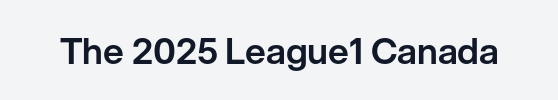
Q: Is the text italic (slanted)? A: No, it is upright.
Q: Is the typeface a serif or a sans-serif typeface? A: Sans-serif.
Q: Is the text underlined? A: No.
Q: Is the spacing between letters normal or unusually wide? A: Normal.
Q: Width (condensed, normal, or wide)? A: Normal.
Q: Stroke contrast? A: Low.
Q: x-height? A: Medium.
Q: Monospaced? A: No.
